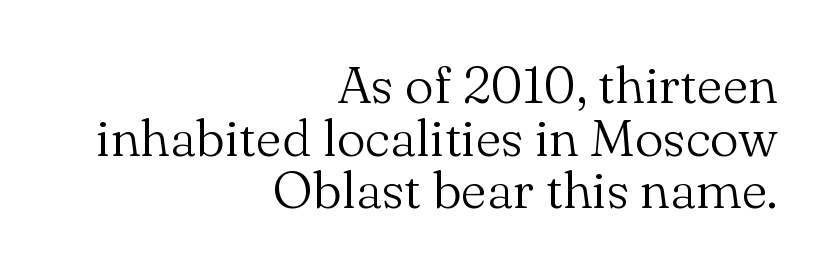
Think standard paragraph weight, or any step lighter than that. The lines are packed closely together with very little leading. What kind of face is this? One with serifs. Look at the tracking — it's just the regular setting, nothing added. The specimen reads as upright at a glance. The typesetter chose a ragged-left arrangement here.
